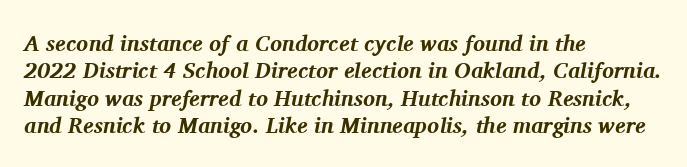
Short note: letters normally spaced. These words are printed bold, with thick strokes throughout. Glance below the letters and you will spot only blank space. Layout note: lines flush left. Characters are canted at an angle relative to the baseline's perpendicular.
